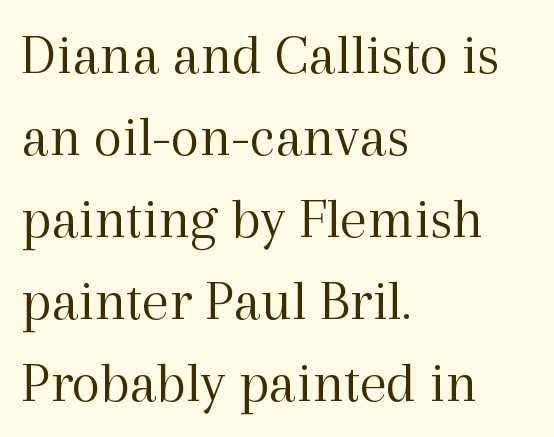
Looks like regular typesetting: each glyph gets only the width it needs. The face used here is seriffed, in the tradition of book romans. The foot of each line stays bare and open. Visually the block forms a straight wall on the left and a jagged coastline on the right. Does the lettering tilt? It doesn't — this is upright.
